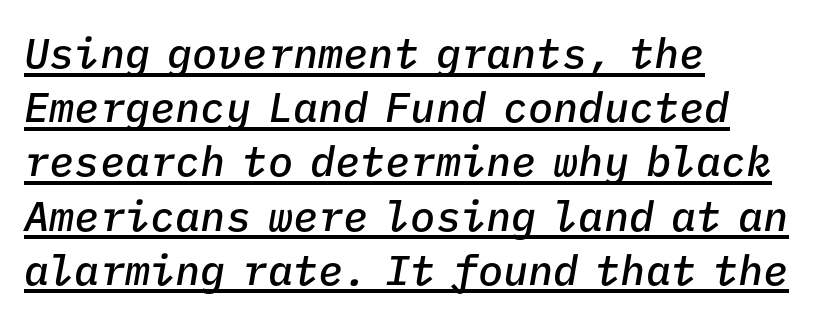
The image shows 42 px semibold type, italic (leaning right), monospaced; set left-aligned, normal line spacing (1.29x), normal letter spacing, underlined; low stroke contrast and a medium x-height.
